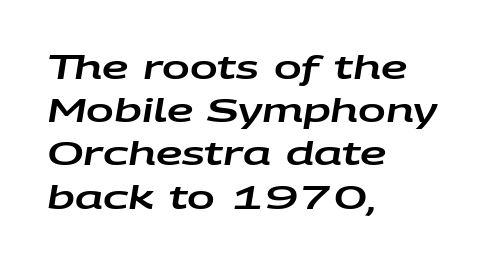
Interline gaps are of average width in this sample. Glyph-to-glyph distance matches everyday printed text. Think of a printed novel: that variable character pitch is what you see here. The rendering applies a slant to the glyphs. Underlining? Definitely not there. Line beginnings align vertically; line endings do not.
